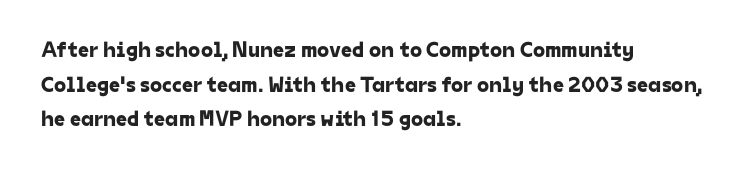
The space between consecutive lines is moderate. The type is set solid horizontally, with unmodified tracking. The passage is arranged the way most books set body copy — flush left. A bare baseline throughout the passage.
